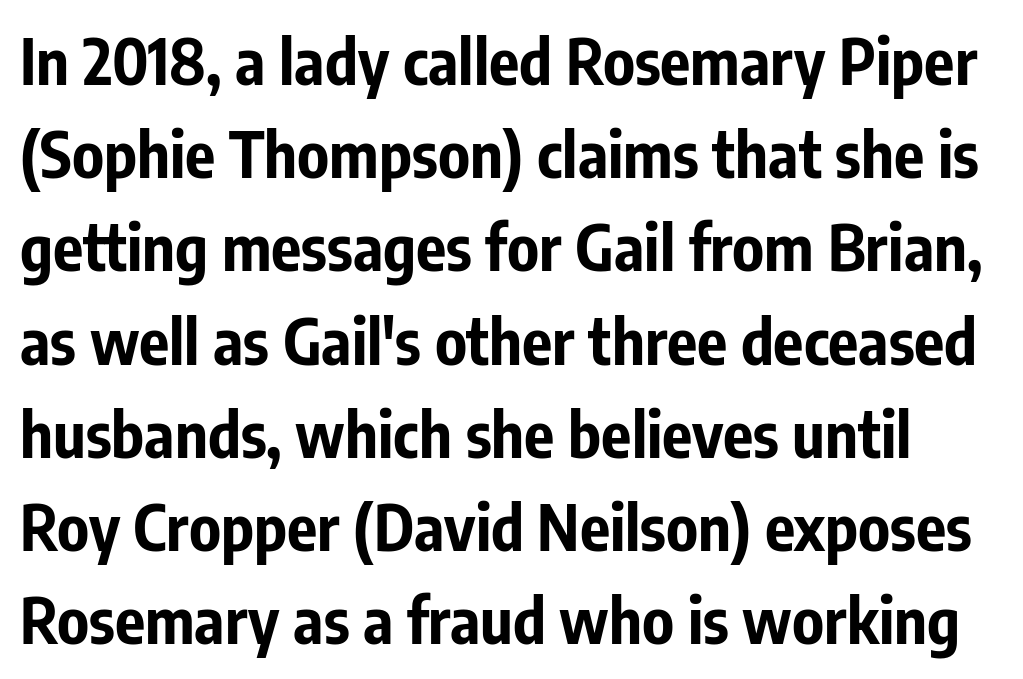
{"serif": "no", "italic": "no", "bold": "yes", "weight": "bold", "width": "condensed", "stroke_contrast": "low", "x_height": "medium", "monospaced": "no", "underline": "no", "line_spacing": "normal", "line_spacing_ratio": 1.48, "letter_spacing": "normal", "letter_spacing_em": 0.0, "glyph_px": 63}
